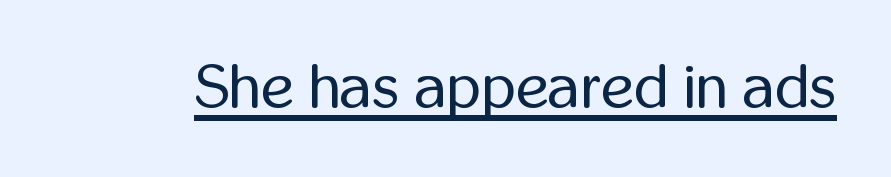
Are there feet on the stems? There aren't — it's a sans. The words here are underlined. On a weight scale, this lands at 450 or below. No extra tracking has been applied to these lines.
